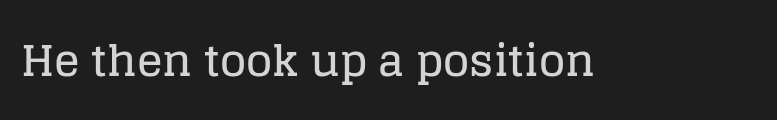
Ordinary non-slanted type is in use. Lines of text with bare space underneath. I'd call this a serif setting — the letters wear small feet. This sample has the flowing, uneven cadence of proportional lettering.
